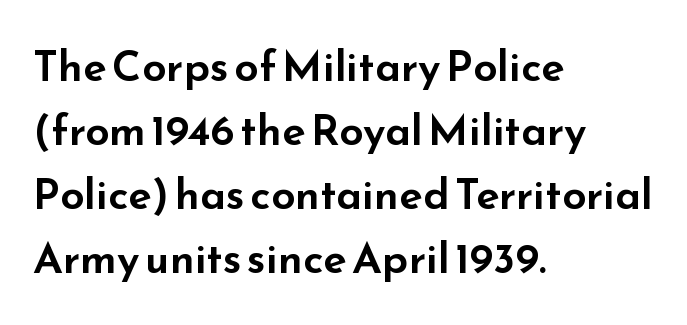
The glyphs in this specimen are sans serif. These lines are rendered in a variable-pitch font. Tracking value appears to be zero — textbook default spacing. Characters remain perfectly vertical along every line.
